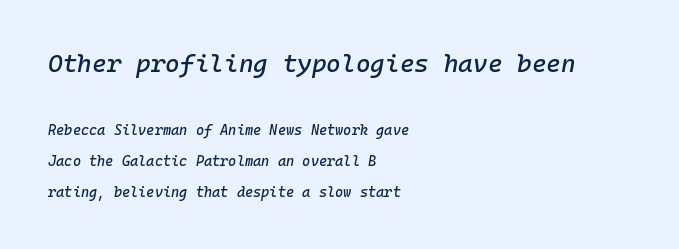
The image shows 25 px text type, italic (leaning right); set left-aligned, loose line spacing (2.18x), normal letter spacing, not underlined; the first (top) block is 1.79x larger.
